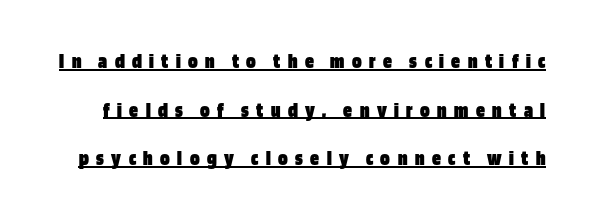
{"italic": "no", "bold": "yes", "underline": "yes", "line_spacing": "loose", "line_spacing_ratio": 2.21, "letter_spacing": "wide", "letter_spacing_em": 0.34, "glyph_px": 22}
